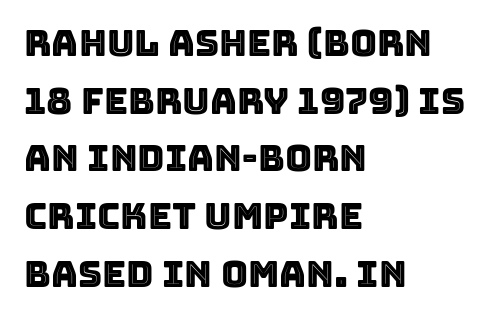
{"italic": "no", "width": "normal", "x_height": "large", "monospaced": "no", "underline": "no", "align": "left", "line_spacing": "normal", "line_spacing_ratio": 1.56, "letter_spacing": "normal", "letter_spacing_em": 0.0, "glyph_px": 37}
